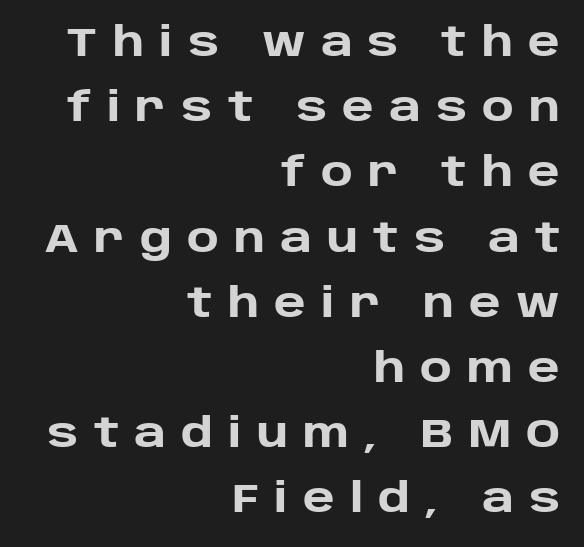
Q: Is the text bold? A: Yes.
Q: Is the text italic (slanted)? A: No, it is upright.
Q: Is the typeface a serif or a sans-serif typeface? A: Sans-serif.
Q: Is the text underlined? A: No.
Q: How is the paragraph aligned? A: Right-aligned.
Q: Is the spacing between letters normal or unusually wide? A: Unusually wide.
Q: Is the spacing between lines tight, normal or loose? A: Normal.
Q: Width (condensed, normal, or wide)? A: Normal.
Q: Stroke contrast? A: Low.
Q: x-height? A: Large.
Q: Monospaced? A: No.
